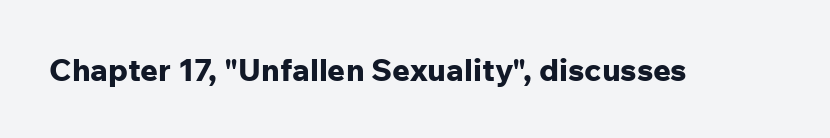
Q: Is the text bold? A: Yes.
Q: Is the text italic (slanted)? A: No, it is upright.
Q: Is the typeface a serif or a sans-serif typeface? A: Sans-serif.
Q: Is the text underlined? A: No.
Q: Is the spacing between letters normal or unusually wide? A: Normal.
Q: Width (condensed, normal, or wide)? A: Normal.
Q: Stroke contrast? A: Low.
Q: x-height? A: Medium.
Q: Monospaced? A: No.
